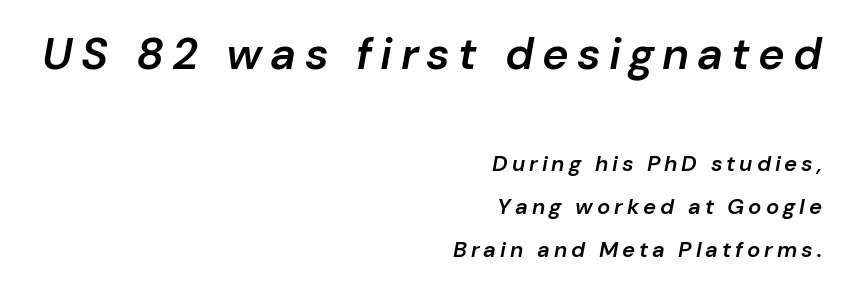
Yep, that's italic — everything's leaning. Short and long lines alike share a common ending point at right. Type size steps down from the first block to the second. The strip under each line holds only bare page. Varying glyph widths throughout — classic text-font behaviour.
